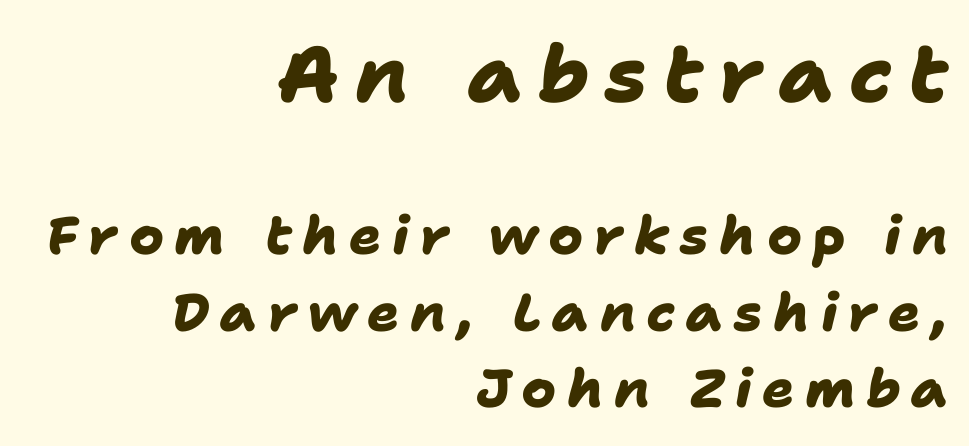
Q: Is the text bold? A: Yes.
Q: Is the typeface a serif or a sans-serif typeface? A: Sans-serif.
Q: Is the text underlined? A: No.
Q: How is the paragraph aligned? A: Right-aligned.
Q: Is the spacing between letters normal or unusually wide? A: Unusually wide.
Q: Is the spacing between lines tight, normal or loose? A: Normal.
Q: Which block of text is set in a larger size, the first (top) or the second (bottom)? A: The first (top) one.
Q: Width (condensed, normal, or wide)? A: Normal.
Q: Stroke contrast? A: Low.
Q: x-height? A: Medium.
Q: Monospaced? A: No.
